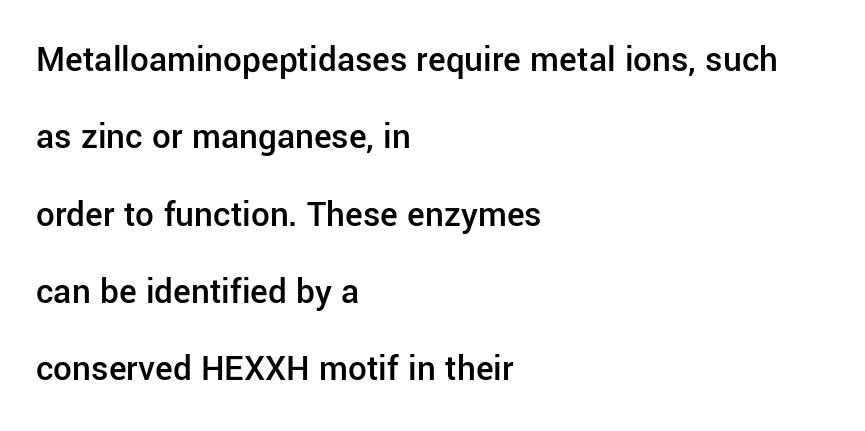
Q: Is the text bold? A: Semi-bold.
Q: Is the text italic (slanted)? A: No, it is upright.
Q: Is the typeface a serif or a sans-serif typeface? A: Sans-serif.
Q: Is the text underlined? A: No.
Q: How is the paragraph aligned? A: Left-aligned.
Q: Is the spacing between letters normal or unusually wide? A: Normal.
Q: Is the spacing between lines tight, normal or loose? A: Loose.
Q: Width (condensed, normal, or wide)? A: Normal.
Q: Stroke contrast? A: Low.
Q: x-height? A: Medium.
Q: Monospaced? A: No.
